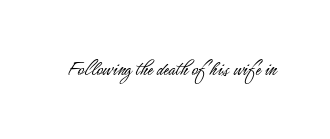
Q: Is the text bold? A: No.
Q: Is the text italic (slanted)? A: Yes.
Q: Is the text underlined? A: No.
Q: Is the spacing between letters normal or unusually wide? A: Normal.
